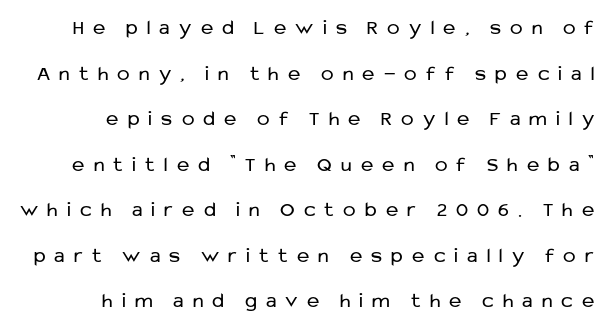
Summary of vertical rhythm: relaxed, with wide interline spacing. These lines have a slow, spaced-out rhythm from letter to letter. Anything drawn beneath the words? Only blank space. Stroke thickness stays within the range of a standard reading face or lighter.
